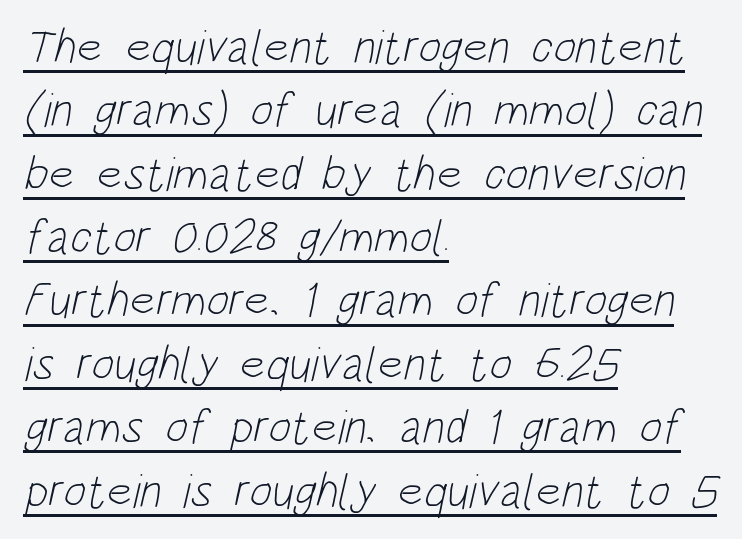
{"serif": "no", "bold": "no", "weight": "light", "width": "condensed", "stroke_contrast": "low", "x_height": "large", "monospaced": "no", "underline": "yes", "align": "left", "line_spacing": "normal", "line_spacing_ratio": 1.32, "letter_spacing": "normal", "letter_spacing_em": 0.0, "glyph_px": 48}
